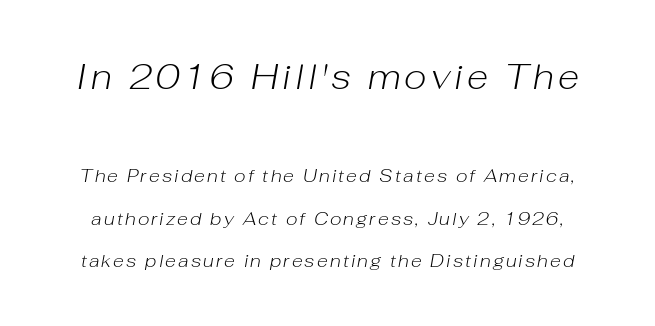
Larger block? The one above; the one below is distinctly smaller. Anything drawn beneath the words? Only blank space. Is this a fixed-width face? No — the glyphs have proportional, varying widths. The letters look calm and open, with moderate or lighter stems. An italicized treatment has been applied to the whole sample. Each new line begins a long way beneath the previous one.
